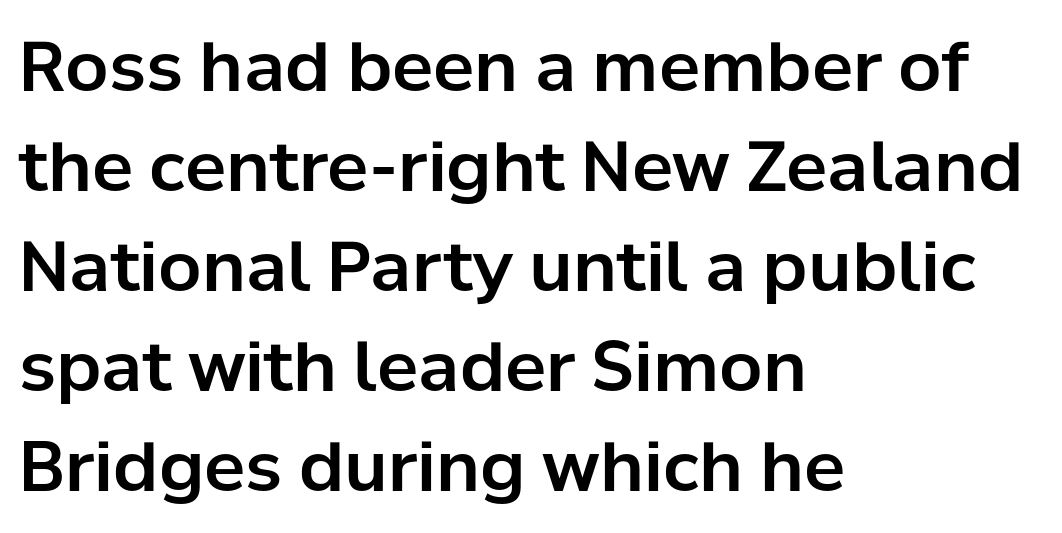
The image shows 69 px sans-serif type, upright; set left-aligned, normal line spacing (1.45x), normal letter spacing, not underlined; low stroke contrast and a medium x-height.
